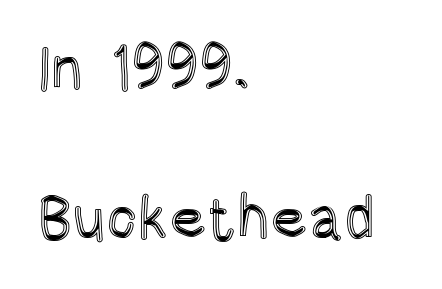
{"italic": "no", "width": "condensed", "x_height": "large", "monospaced": "no", "underline": "no", "align": "left", "line_spacing": "loose", "line_spacing_ratio": 2.46, "letter_spacing": "normal", "letter_spacing_em": 0.0, "glyph_px": 61}
